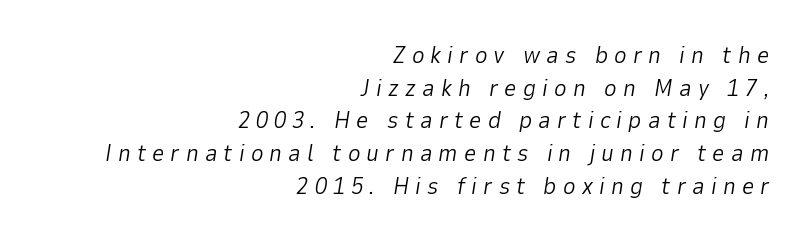
{"italic": "yes", "lean": "right", "slant_degrees": 9, "bold": "no", "underline": "no", "align": "right", "line_spacing": "normal", "line_spacing_ratio": 1.36, "letter_spacing": "wide", "letter_spacing_em": 0.26, "glyph_px": 24}
